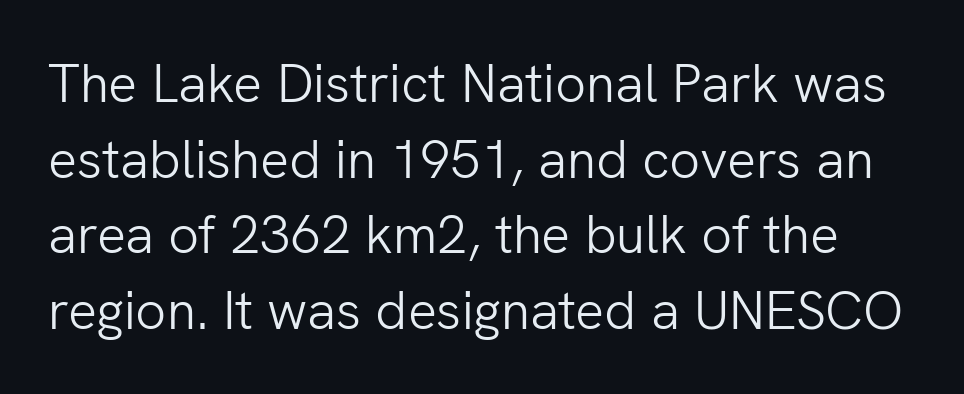
{"serif": "no", "italic": "no", "bold": "no", "weight": "light", "width": "normal", "stroke_contrast": "low", "x_height": "medium", "monospaced": "no", "underline": "no", "line_spacing": "normal", "line_spacing_ratio": 1.4, "letter_spacing": "normal", "letter_spacing_em": 0.0, "glyph_px": 54}
